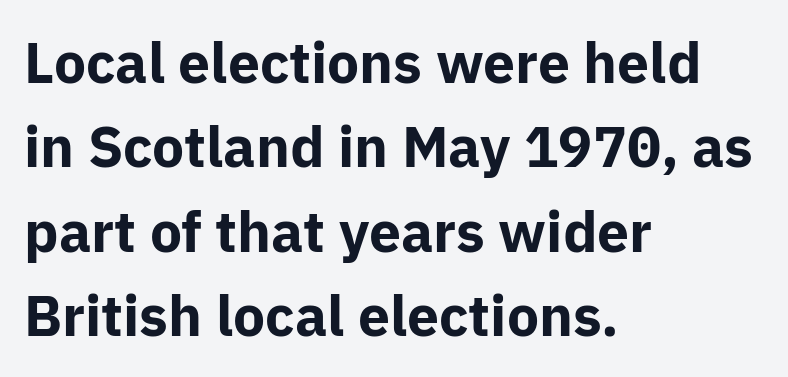
Q: Is the text bold? A: Yes.
Q: Is the text italic (slanted)? A: No, it is upright.
Q: Is the typeface a serif or a sans-serif typeface? A: Sans-serif.
Q: Is the text underlined? A: No.
Q: How is the paragraph aligned? A: Left-aligned.
Q: Is the spacing between letters normal or unusually wide? A: Normal.
Q: Is the spacing between lines tight, normal or loose? A: Normal.
Q: Width (condensed, normal, or wide)? A: Normal.
Q: Stroke contrast? A: Low.
Q: x-height? A: Medium.
Q: Monospaced? A: No.
